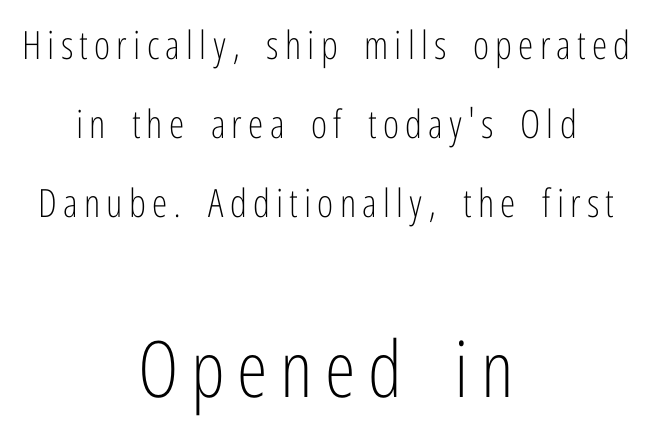
The image shows 78 px light, condensed sans-serif type, upright; set centered, loose line spacing (2.02x), not underlined; the second (bottom) block is 2.0x larger; low stroke contrast and a medium x-height.
